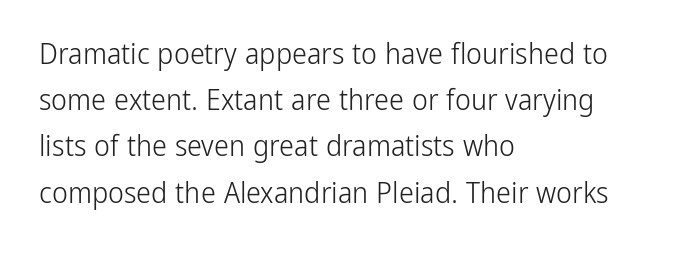
Is this a fixed-width face? No — the glyphs have proportional, varying widths. Observe the absence of serifs on each vertical stroke in this sample. The text block is weighted toward the left margin, trailing off unevenly rightward. No extra ink here — the face is not bold. Students, note that the glyphs here touch the page at normal intervals. The typography opts for an upright posture over an oblique one.
